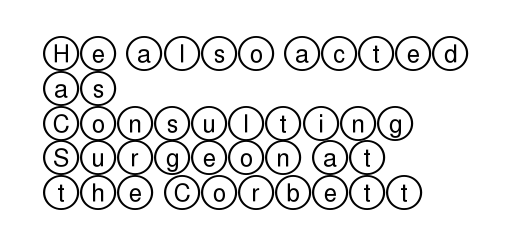
The image shows 24 px text type, upright; set left-aligned, normal line spacing (1.45x), normal letter spacing, not underlined.
